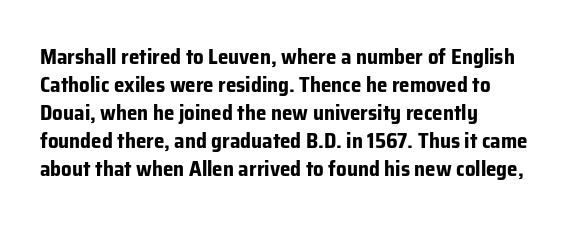
The image shows 21 px bold type, upright; set left-aligned, normal line spacing (1.33x), normal letter spacing, not underlined.
